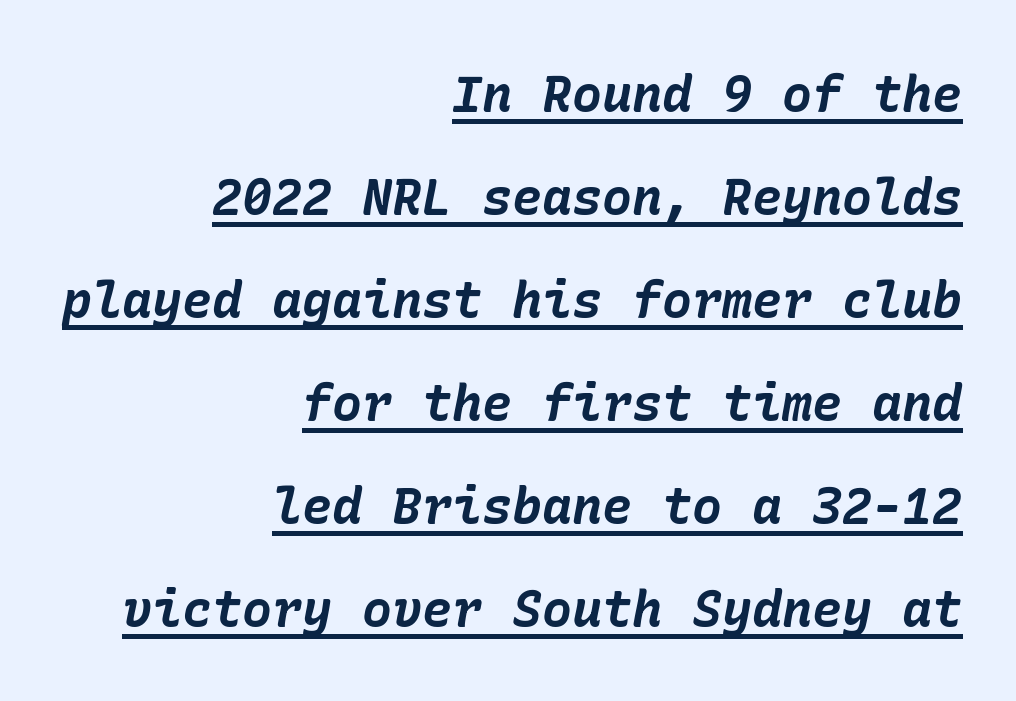
The image shows 50 px bold type, italic (leaning right); set right-aligned, loose line spacing (2.06x), normal letter spacing, underlined; low stroke contrast and a medium x-height.
